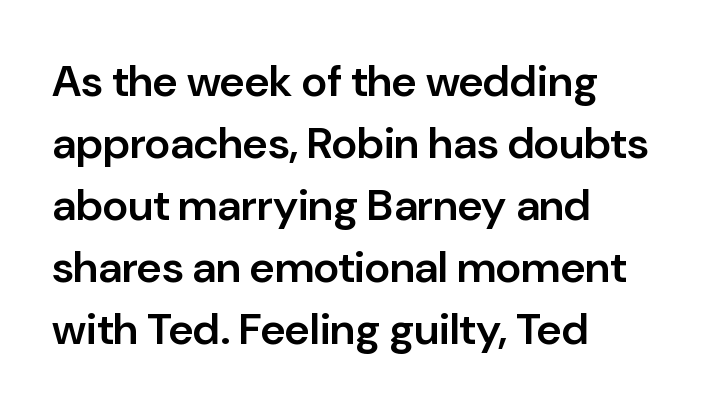
The image shows 44 px semibold sans-serif type, upright; set left-aligned, normal line spacing (1.41x), normal letter spacing, not underlined; low stroke contrast and a medium x-height.
